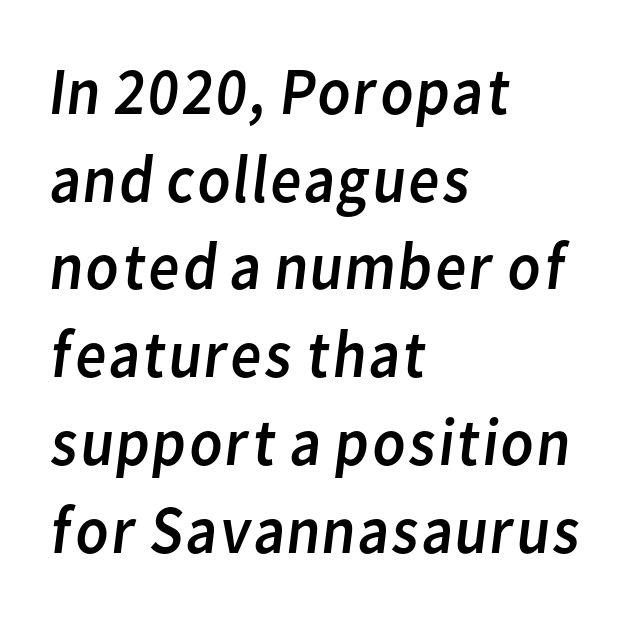
{"serif": "no", "bold": "no", "weight": "regular", "width": "normal", "stroke_contrast": "low", "x_height": "medium", "monospaced": "no", "underline": "no", "align": "left", "line_spacing": "normal", "line_spacing_ratio": 1.29, "letter_spacing": "normal", "letter_spacing_em": 0.0, "glyph_px": 68}
